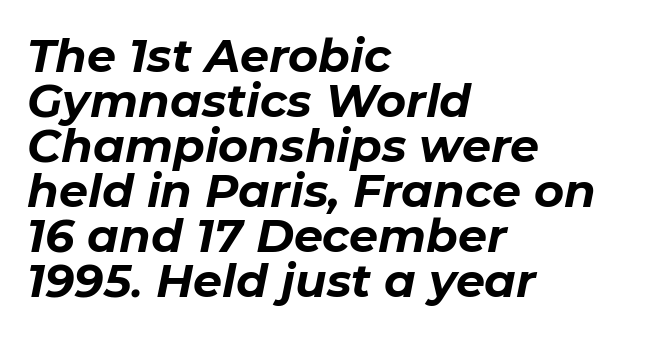
The face used here has a pronounced slope to its letters. Underline: absent. Weight: bold. Leading: reduced. The letters sit at their default tracking, neither squeezed nor spread.
